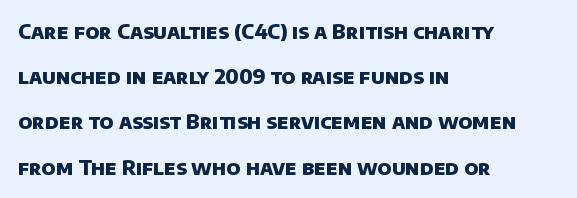
The image shows 20 px bold type; set left-aligned, loose line spacing (2.26x), normal letter spacing, not underlined.
